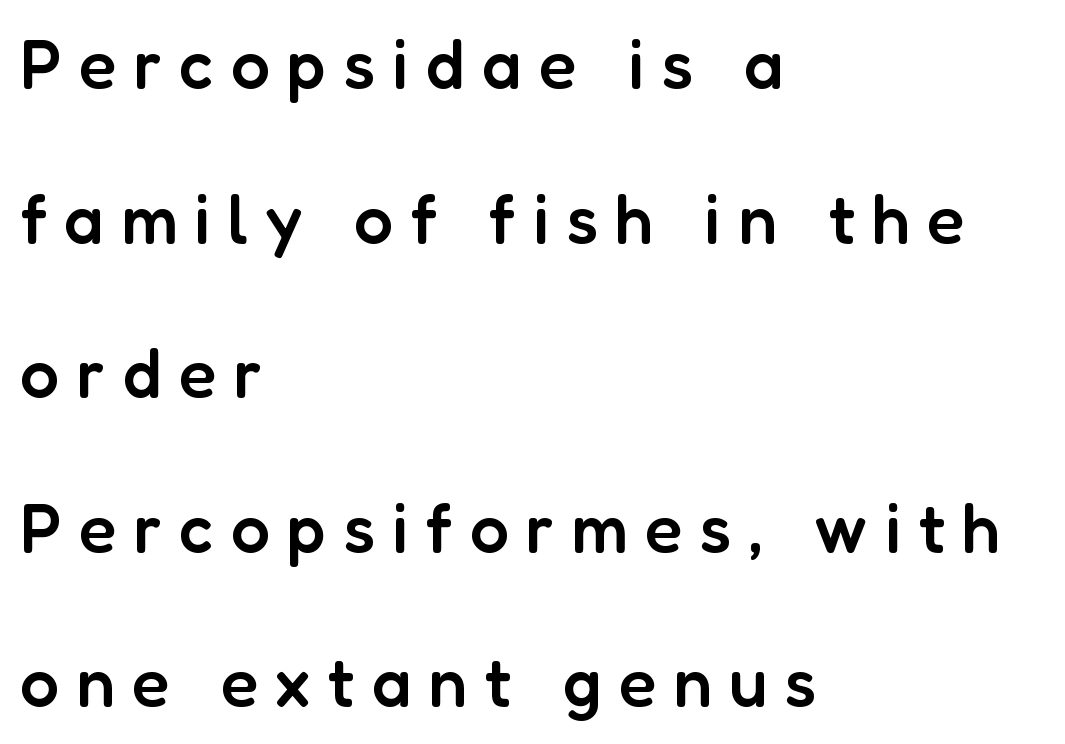
The image shows 69 px semibold sans-serif type, upright; set left-aligned, loose line spacing (2.24x), unusually wide letter spacing (+0.25 em), not underlined; low stroke contrast and a medium x-height.
